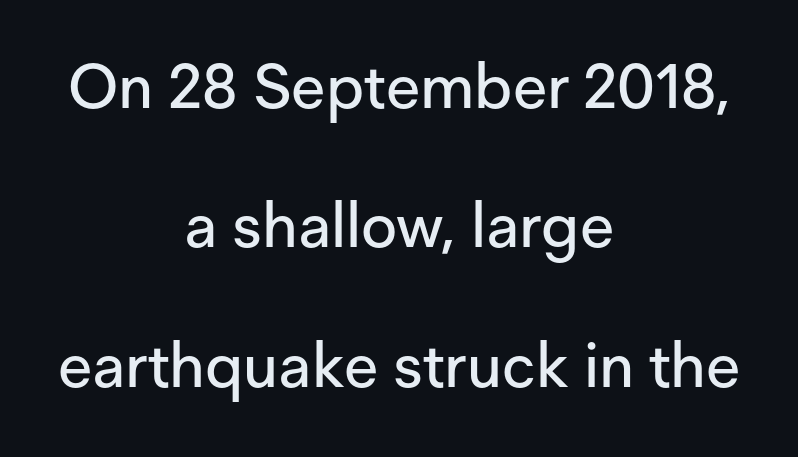
Beneath every word, the page is bare. Note: no serifs on the glyphs. You could not count columns in this text — the font is proportionally spaced. Spacing between characters is what you'd get straight out of the box.
